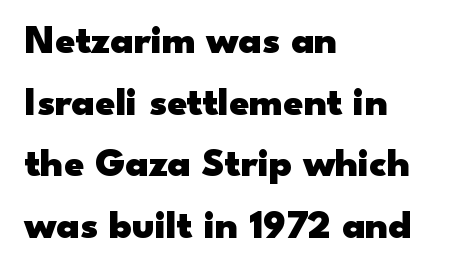
Rows of type keep a routine distance in the vertical direction. The glyphs in this specimen are sans serif. Words float on clear page, feet unadorned. If you drew a line through each stem, it would be perfectly vertical. These lines keep a tight, regular rhythm from letter to letter. Weight: bold.
